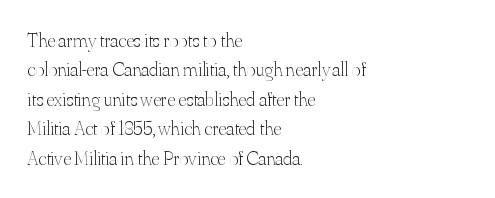
Q: Is the text bold? A: No.
Q: Is the text italic (slanted)? A: No, it is upright.
Q: Is the text underlined? A: No.
Q: How is the paragraph aligned? A: Left-aligned.
Q: Is the spacing between letters normal or unusually wide? A: Normal.
Q: Is the spacing between lines tight, normal or loose? A: Normal.
